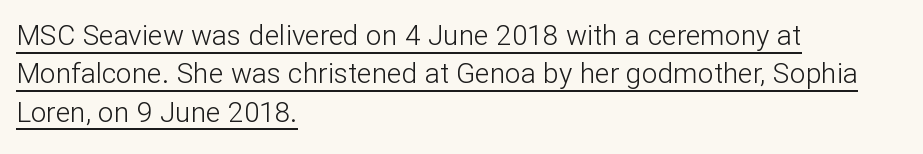
Q: Is the text bold? A: No.
Q: Is the text italic (slanted)? A: No, it is upright.
Q: Is the typeface a serif or a sans-serif typeface? A: Sans-serif.
Q: Is the text underlined? A: Yes.
Q: How is the paragraph aligned? A: Left-aligned.
Q: Is the spacing between letters normal or unusually wide? A: Normal.
Q: Is the spacing between lines tight, normal or loose? A: Normal.
Q: Width (condensed, normal, or wide)? A: Normal.
Q: Stroke contrast? A: Low.
Q: x-height? A: Medium.
Q: Monospaced? A: No.
